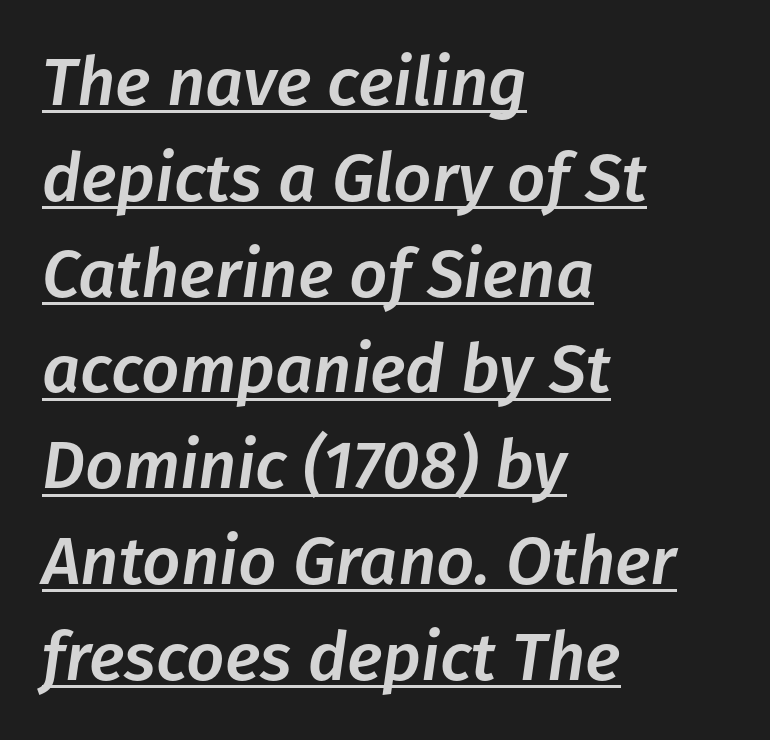
The image shows 67 px text type, italic (leaning right); set left-aligned, normal line spacing (1.43x), normal letter spacing, underlined; low stroke contrast and a medium x-height.
